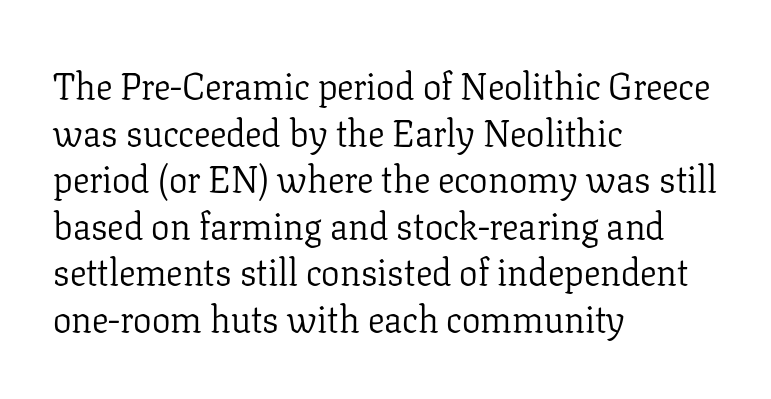
Character widths vary here, with narrow letters taking less room than wide ones. The tracking reads as untouched default to a designer's eye. Which margin do the lines hug? The left one — the right edge is uneven. Posture: straight, roman, zero tilt. Old-style or modern, the face here clearly has serifs. Unbolded letterforms with no extra heft.
